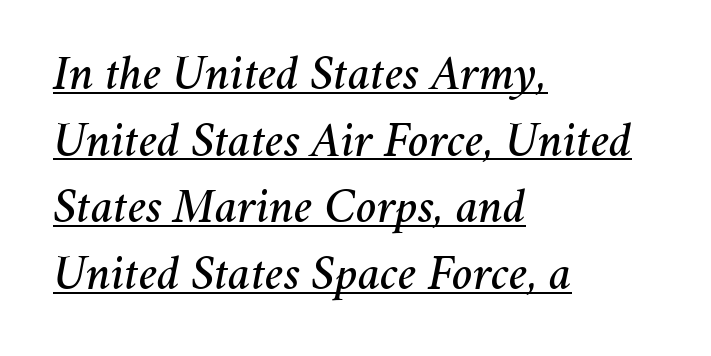
{"italic": "yes", "lean": "right", "slant_degrees": 11, "width": "normal", "stroke_contrast": "medium", "x_height": "medium", "monospaced": "no", "underline": "yes", "align": "left", "line_spacing": "normal", "line_spacing_ratio": 1.36, "letter_spacing": "normal", "letter_spacing_em": 0.0, "glyph_px": 49}
